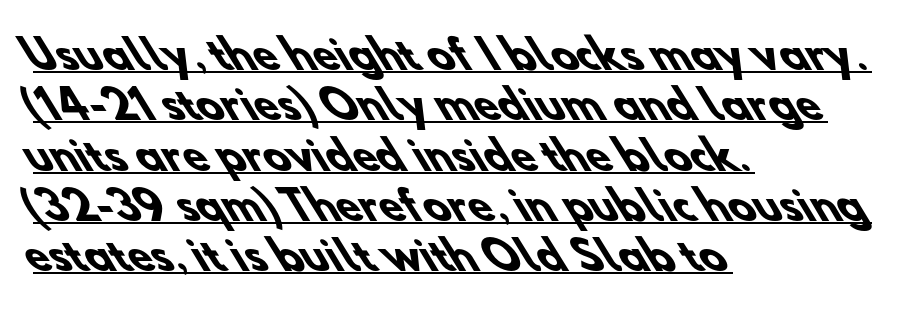
I'd call this a sans setting — the letters go barefoot. These lines are rendered in a variable-pitch font. The letterforms sit shoulder to shoulder at normal distance. Leading matches the norm, producing a regular column.
